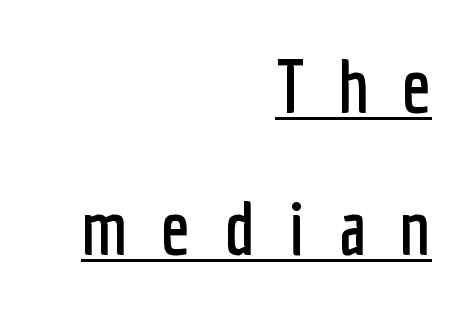
The image shows 76 px condensed sans-serif type, upright; set right-aligned, line spacing 1.87x, unusually wide letter spacing (+0.44 em), underlined; low stroke contrast and a medium x-height.
